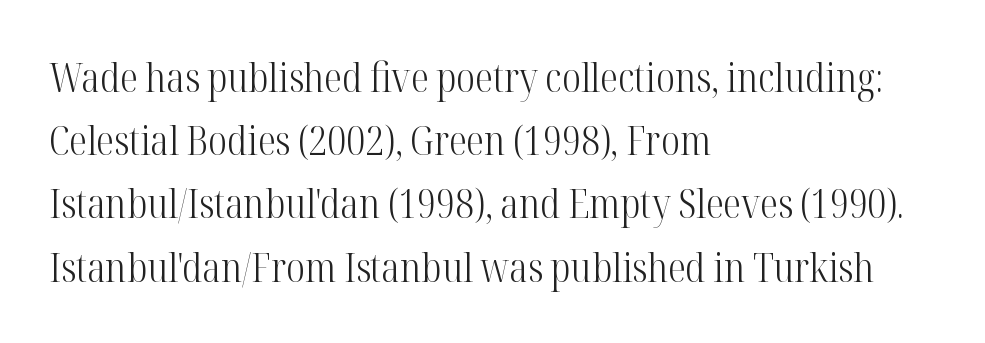
{"serif": "yes", "italic": "no", "bold": "no", "weight": "light", "width": "condensed", "stroke_contrast": "high", "x_height": "medium", "monospaced": "no", "underline": "no", "align": "left", "line_spacing": "normal", "line_spacing_ratio": 1.58, "letter_spacing": "normal", "letter_spacing_em": 0.0, "glyph_px": 40}
